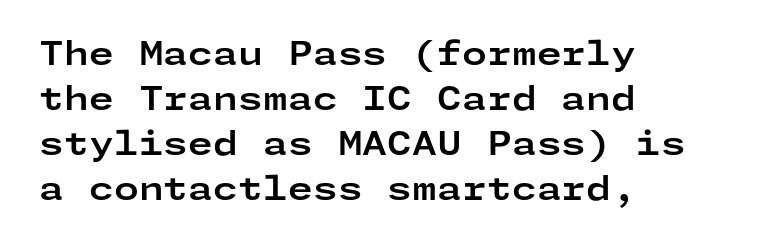
Q: Is the text bold? A: Yes.
Q: Is the text italic (slanted)? A: No, it is upright.
Q: Is the typeface a serif or a sans-serif typeface? A: Sans-serif.
Q: Is the text underlined? A: No.
Q: How is the paragraph aligned? A: Left-aligned.
Q: Is the spacing between letters normal or unusually wide? A: Normal.
Q: Is the spacing between lines tight, normal or loose? A: Normal.
Q: Width (condensed, normal, or wide)? A: Wide.
Q: Stroke contrast? A: Low.
Q: x-height? A: Medium.
